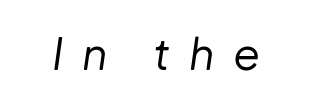
The image shows 44 px regular-weight type, italic (leaning right); set unusually wide letter spacing (+0.43 em), not underlined; low stroke contrast and a medium x-height.
